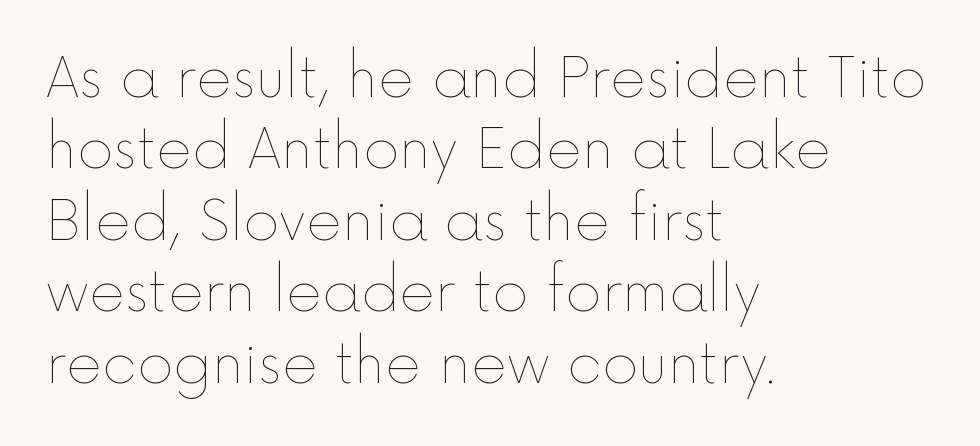
Which margin do the lines hug? The left one — the right edge is uneven. Just letters on the line, the space beneath them empty. The cut favours lightness, reaching ordinary text weight at its darkest. The face used here is proportionally spaced, like ordinary book or web type.
